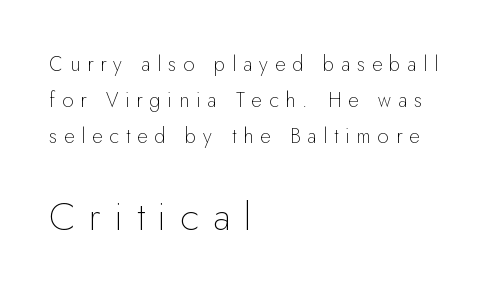
{"serif": "no", "italic": "no", "bold": "no", "weight": "thin", "width": "normal", "stroke_contrast": "low", "x_height": "small", "monospaced": "no", "underline": "no", "align": "left", "line_spacing_ratio": 1.8, "letter_spacing": "wide", "letter_spacing_em": 0.35, "larger_block": "second", "size_ratio": 1.95, "glyph_px": 39}
